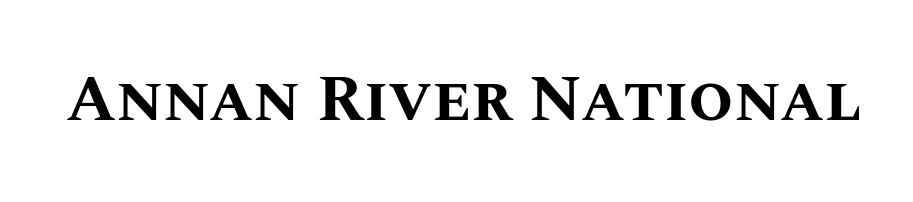
{"italic": "no", "bold": "yes", "weight": "bold", "width": "normal", "stroke_contrast": "medium", "x_height": "large", "monospaced": "no", "underline": "no", "letter_spacing": "normal", "letter_spacing_em": 0.0, "glyph_px": 65}
